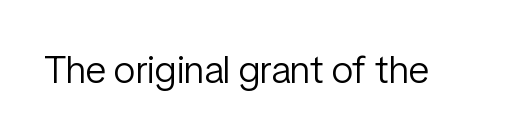
In terms of posture, this sample is upright. The tracking reads as untouched default to a designer's eye. This rendering features lettering with no underline. The passage shown is typed in a proportional face where columns would drift. This is not heavy type; no bold has been used.
